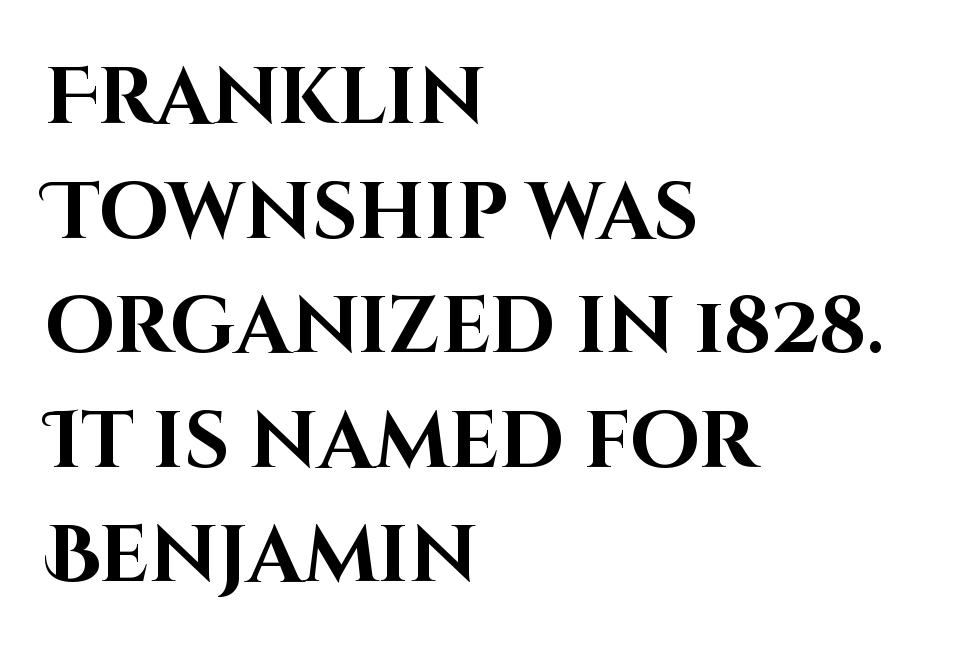
Q: Is the text bold? A: Yes.
Q: Is the text italic (slanted)? A: No, it is upright.
Q: Is the typeface a serif or a sans-serif typeface? A: Sans-serif.
Q: Is the text underlined? A: No.
Q: How is the paragraph aligned? A: Left-aligned.
Q: Is the spacing between letters normal or unusually wide? A: Normal.
Q: Is the spacing between lines tight, normal or loose? A: Normal.
Q: Width (condensed, normal, or wide)? A: Normal.
Q: Stroke contrast? A: High.
Q: x-height? A: Large.
Q: Monospaced? A: No.
